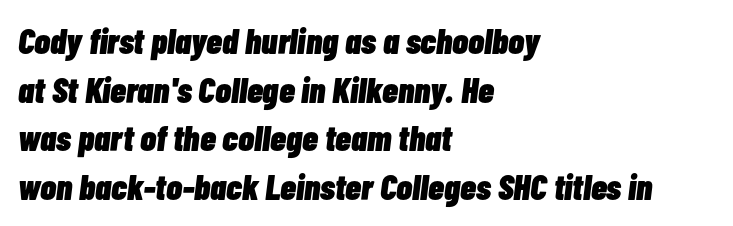
{"italic": "yes", "lean": "right", "slant_degrees": 7, "bold": "yes", "weight": "heavy", "width": "condensed", "stroke_contrast": "low", "x_height": "medium", "monospaced": "no", "underline": "no", "align": "left", "line_spacing": "normal", "line_spacing_ratio": 1.35, "letter_spacing": "normal", "letter_spacing_em": 0.0, "glyph_px": 36}
